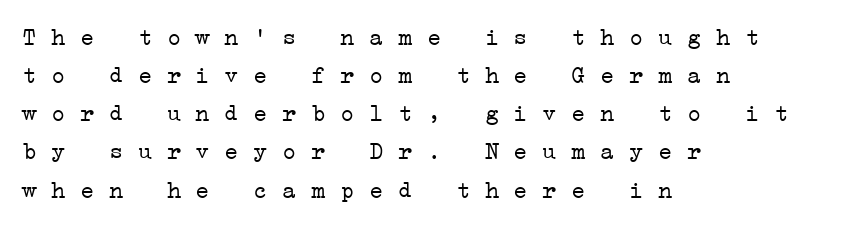
The space beneath each line is pristine and unruled. A normal amount of white space separates one row of letters from the next. Stem width sits at or under what a default text font uses. Alignment: flush left. Tracking here is standard; glyphs follow each other at the usual distance.
